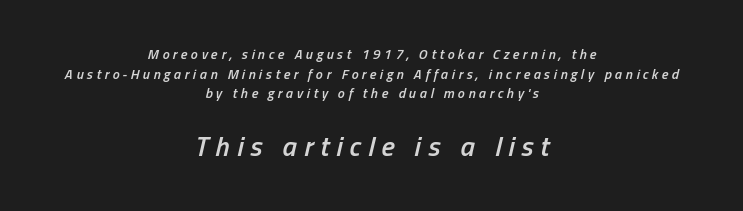
Q: Is the text bold? A: Semi-bold.
Q: Is the text italic (slanted)? A: Yes, it leans right by about 13 degrees.
Q: Is the text underlined? A: No.
Q: How is the paragraph aligned? A: Centered.
Q: Is the spacing between letters normal or unusually wide? A: Unusually wide.
Q: Is the spacing between lines tight, normal or loose? A: Normal.
Q: Which block of text is set in a larger size, the first (top) or the second (bottom)? A: The second (bottom) one.
Q: Width (condensed, normal, or wide)? A: Condensed.
Q: Stroke contrast? A: Low.
Q: x-height? A: Medium.
Q: Monospaced? A: No.
